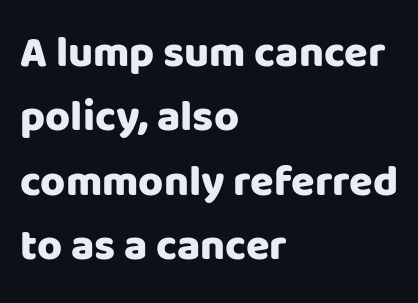
Q: Is the text bold? A: Yes.
Q: Is the text italic (slanted)? A: No, it is upright.
Q: Is the typeface a serif or a sans-serif typeface? A: Sans-serif.
Q: Is the text underlined? A: No.
Q: How is the paragraph aligned? A: Left-aligned.
Q: Is the spacing between letters normal or unusually wide? A: Normal.
Q: Is the spacing between lines tight, normal or loose? A: Normal.
Q: Width (condensed, normal, or wide)? A: Normal.
Q: Stroke contrast? A: Low.
Q: x-height? A: Large.
Q: Monospaced? A: No.
